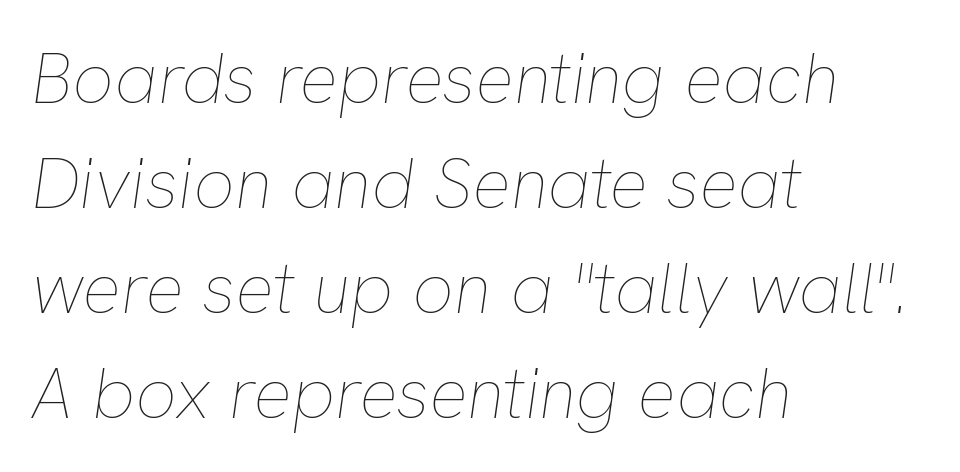
The image shows 72 px thin type, italic (leaning right); set left-aligned, normal line spacing (1.46x), normal letter spacing, not underlined; low stroke contrast and a medium x-height.
